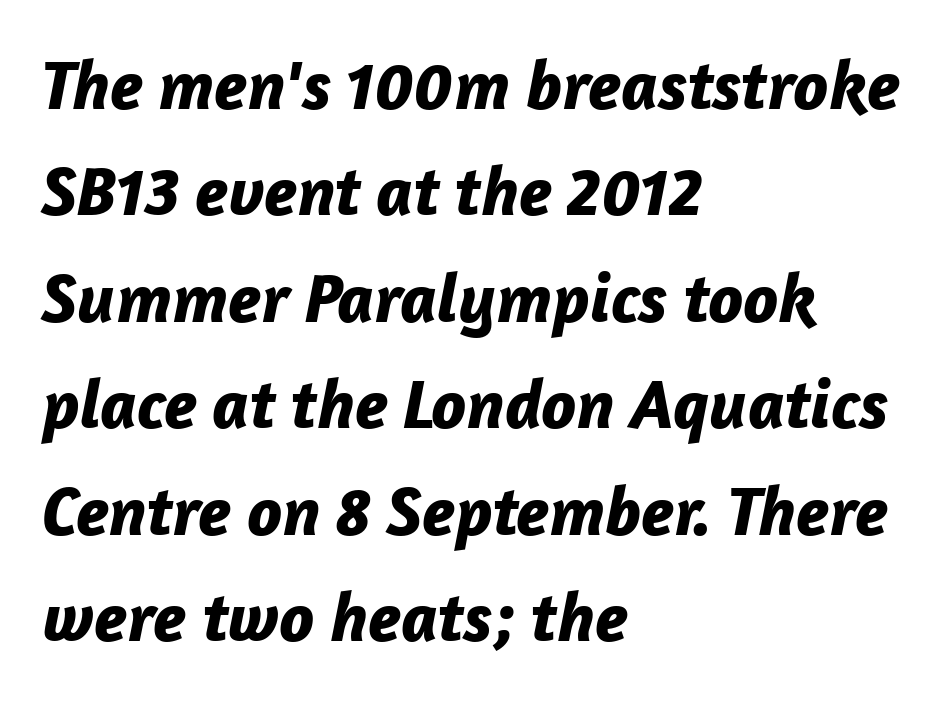
Q: Is the text bold? A: Yes.
Q: Is the text italic (slanted)? A: Yes, it leans right by about 12 degrees.
Q: Is the text underlined? A: No.
Q: How is the paragraph aligned? A: Left-aligned.
Q: Is the spacing between letters normal or unusually wide? A: Normal.
Q: Is the spacing between lines tight, normal or loose? A: Normal.
Q: Width (condensed, normal, or wide)? A: Normal.
Q: Stroke contrast? A: Low.
Q: x-height? A: Medium.
Q: Monospaced? A: No.
